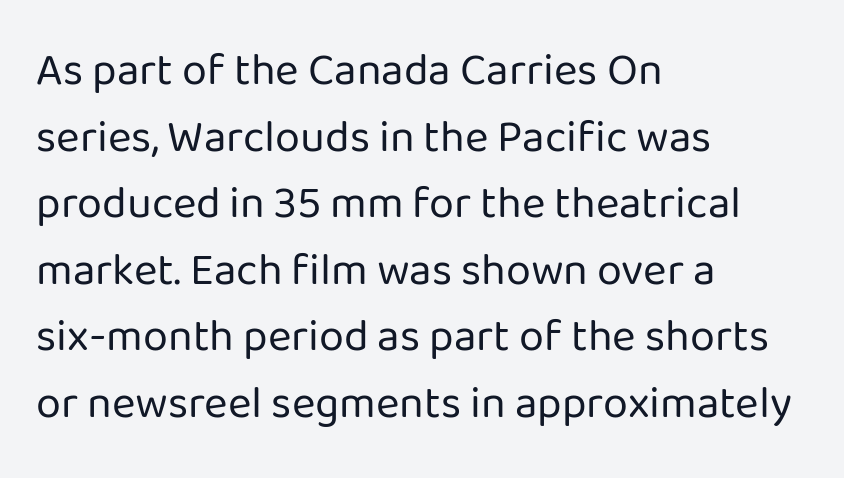
The image shows 45 px regular-weight sans-serif type, upright; set left-aligned, normal line spacing (1.48x), normal letter spacing, not underlined; low stroke contrast and a medium x-height.
